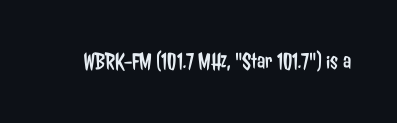
{"italic": "no", "bold": "no", "underline": "no", "letter_spacing": "normal", "letter_spacing_em": 0.0, "glyph_px": 24}
